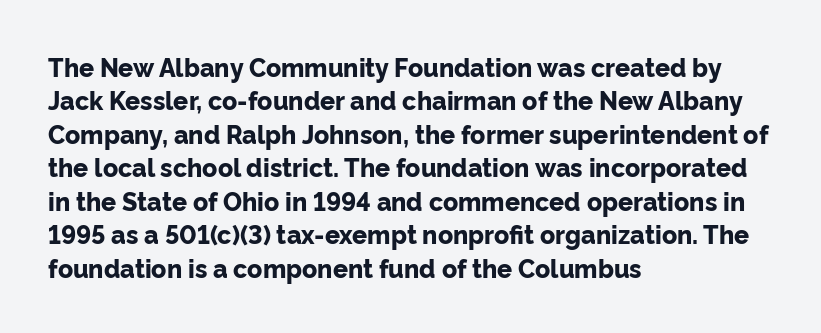
{"italic": "no", "bold": "yes", "underline": "no", "align": "left", "line_spacing": "normal", "line_spacing_ratio": 1.34, "letter_spacing": "normal", "letter_spacing_em": 0.0, "glyph_px": 25}
